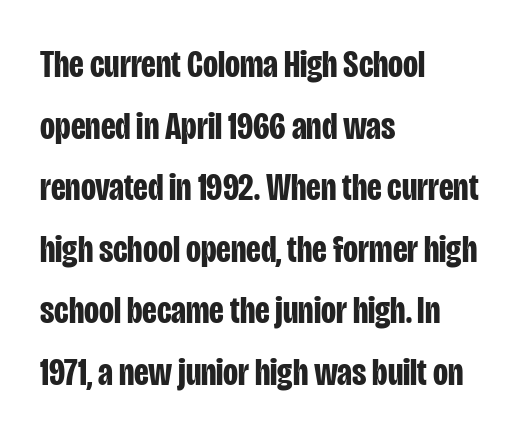
The image shows 39 px bold, condensed sans-serif type, upright; set left-aligned, normal line spacing (1.58x), normal letter spacing, not underlined; low stroke contrast and a large x-height.
